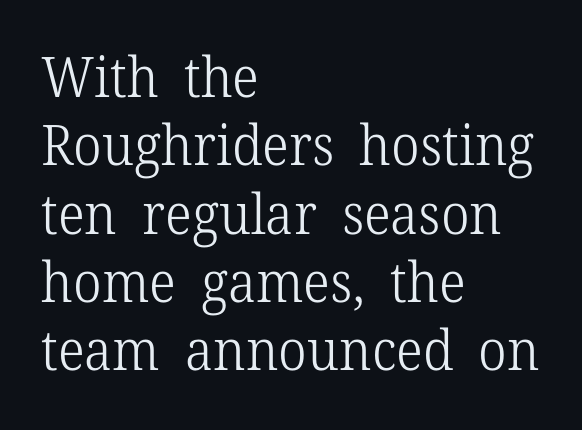
{"serif": "yes", "italic": "no", "bold": "no", "weight": "light", "width": "normal", "stroke_contrast": "low", "x_height": "medium", "monospaced": "no", "underline": "no", "align": "left", "line_spacing_ratio": 1.22, "letter_spacing": "normal", "letter_spacing_em": 0.0, "glyph_px": 56}
